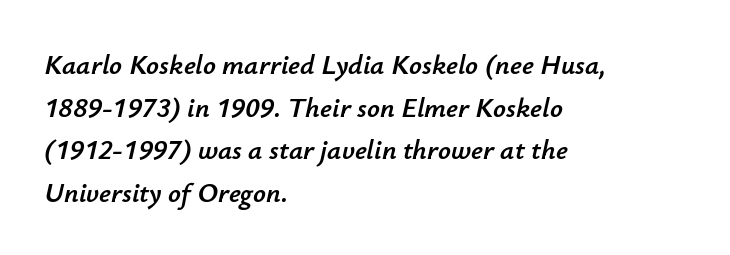
The image shows 28 px text type, italic (leaning right); set left-aligned, normal line spacing (1.52x), normal letter spacing, not underlined; low stroke contrast and a small x-height.
